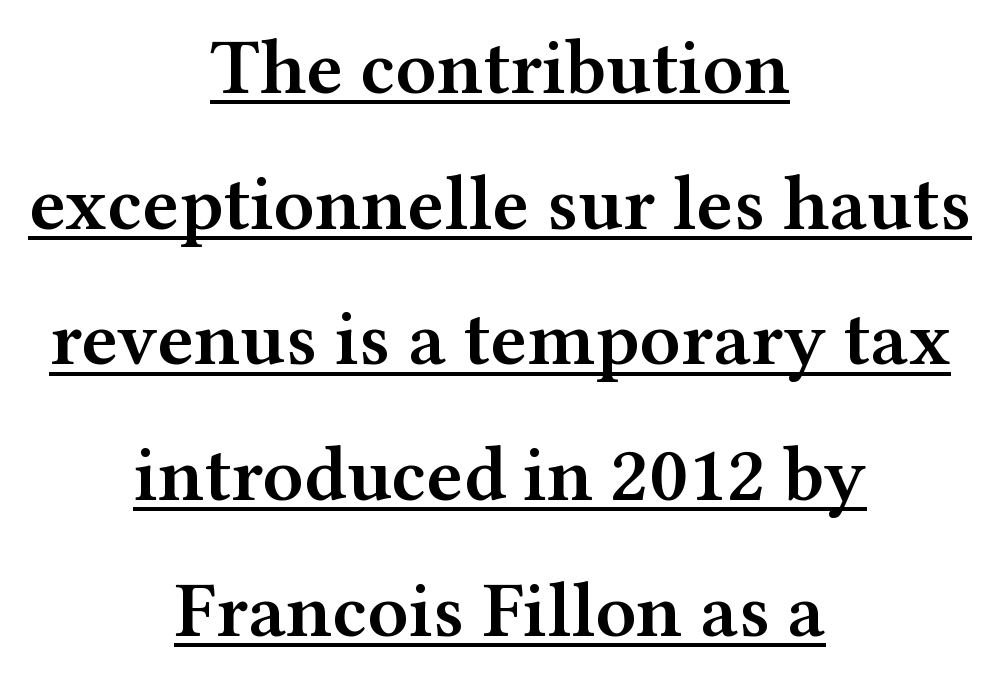
Q: Is the text bold? A: Semi-bold.
Q: Is the text italic (slanted)? A: No, it is upright.
Q: Is the typeface a serif or a sans-serif typeface? A: Serif.
Q: Is the text underlined? A: Yes.
Q: How is the paragraph aligned? A: Centered.
Q: Is the spacing between letters normal or unusually wide? A: Normal.
Q: Width (condensed, normal, or wide)? A: Wide.
Q: Stroke contrast? A: Medium.
Q: x-height? A: Medium.
Q: Monospaced? A: No.
